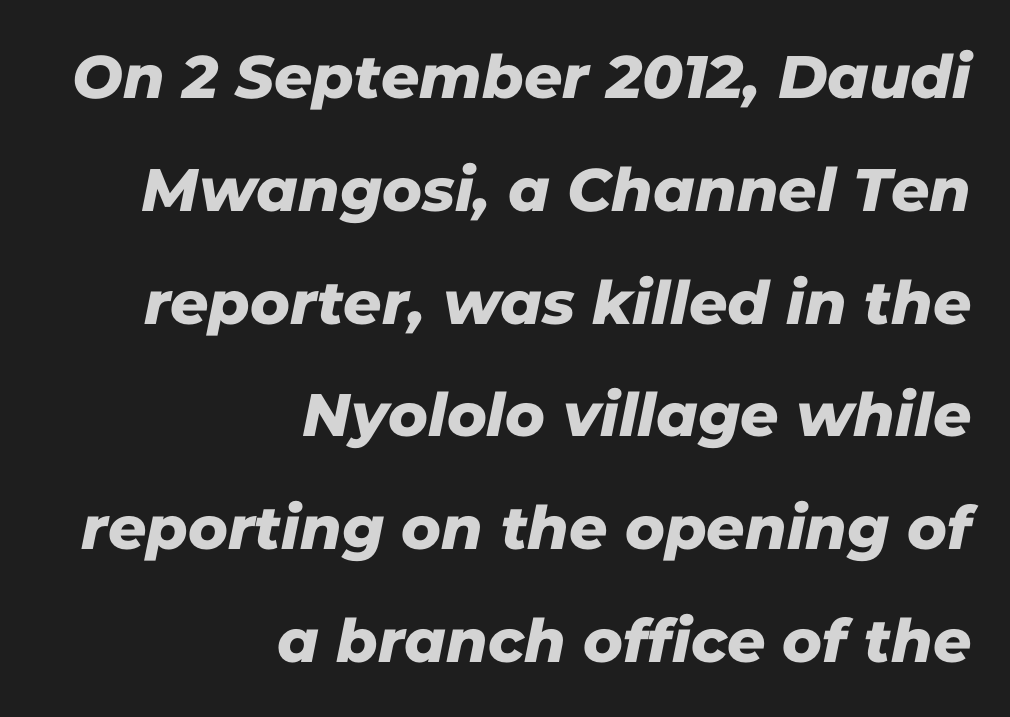
The image shows 60 px sans-serif type; set right-aligned, line spacing 1.88x, normal letter spacing, not underlined; low stroke contrast and a medium x-height.
